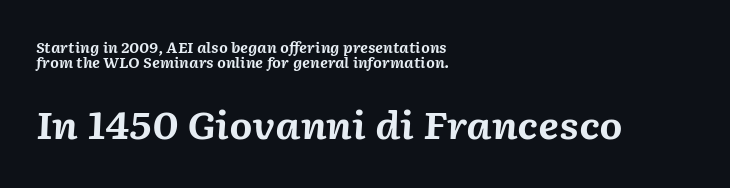
Q: Is the text bold? A: Yes.
Q: Is the text italic (slanted)? A: Yes, it leans right by about 2 degrees.
Q: Is the text underlined? A: No.
Q: How is the paragraph aligned? A: Left-aligned.
Q: Is the spacing between letters normal or unusually wide? A: Normal.
Q: Is the spacing between lines tight, normal or loose? A: Tight.
Q: Which block of text is set in a larger size, the first (top) or the second (bottom)? A: The second (bottom) one.
Q: Width (condensed, normal, or wide)? A: Normal.
Q: Stroke contrast? A: Medium.
Q: x-height? A: Medium.
Q: Monospaced? A: No.
